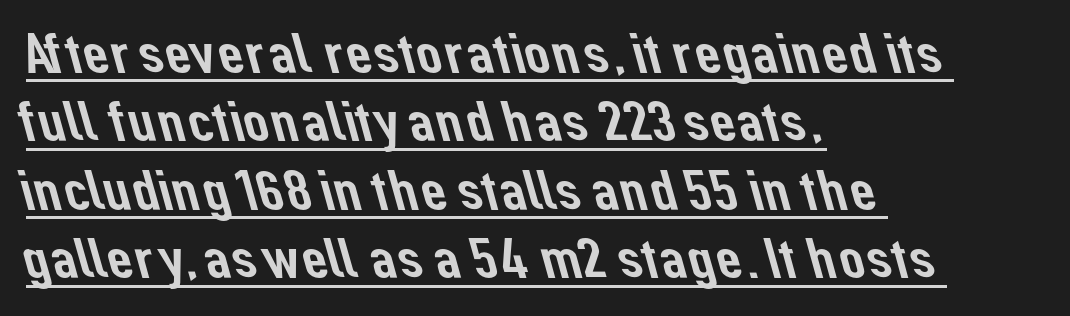
Where is the straight margin? On the left. The passage shown is typed in a proportional face where columns would drift. Spacing between characters is what you'd get straight out of the box. Does the type have serifs? No, each stem ends abruptly.
